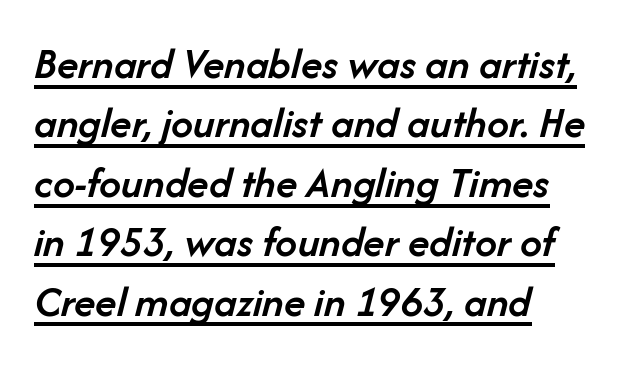
Q: Is the text bold? A: Semi-bold.
Q: Is the text italic (slanted)? A: Yes, it leans right by about 14 degrees.
Q: Is the text underlined? A: Yes.
Q: How is the paragraph aligned? A: Left-aligned.
Q: Is the spacing between letters normal or unusually wide? A: Normal.
Q: Is the spacing between lines tight, normal or loose? A: Normal.
Q: Width (condensed, normal, or wide)? A: Normal.
Q: Stroke contrast? A: Low.
Q: x-height? A: Medium.
Q: Monospaced? A: No.
